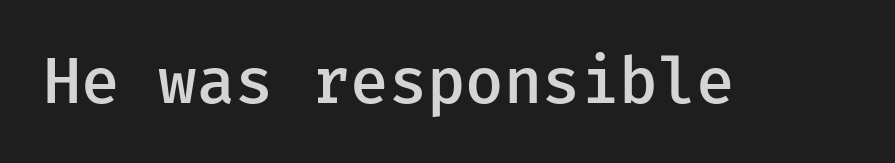
{"serif": "no", "italic": "no", "bold": "semi", "weight": "semibold", "width": "normal", "stroke_contrast": "low", "x_height": "medium", "underline": "no", "letter_spacing": "normal", "letter_spacing_em": 0.0, "glyph_px": 64}
